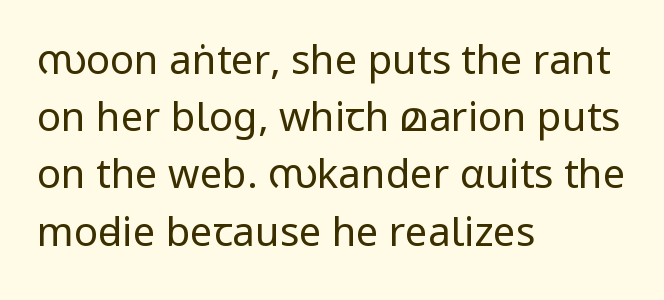
{"serif": "no", "italic": "no", "bold": "no", "weight": "regular", "width": "condensed", "stroke_contrast": "low", "underline": "no", "align": "left", "line_spacing": "normal", "line_spacing_ratio": 1.43, "letter_spacing": "normal", "letter_spacing_em": 0.0, "glyph_px": 40}
